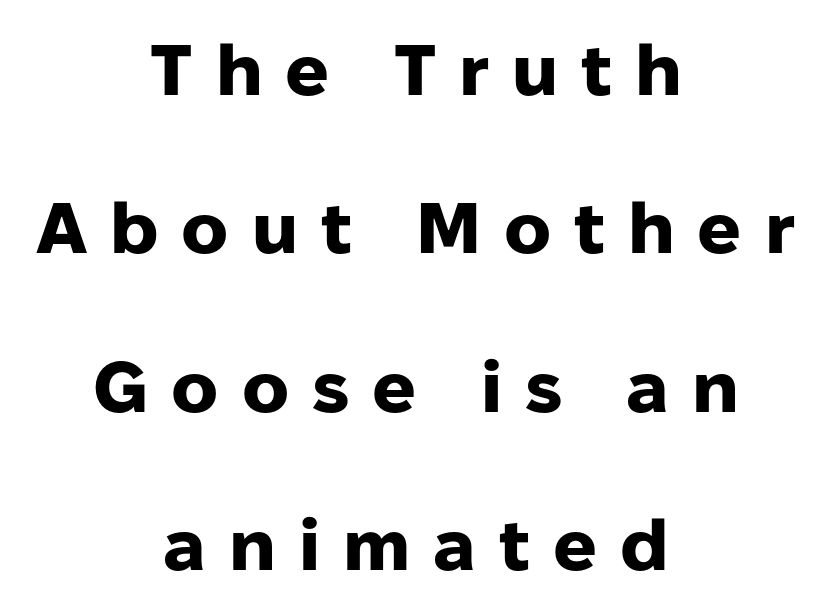
{"serif": "no", "italic": "no", "bold": "yes", "weight": "heavy", "width": "normal", "stroke_contrast": "low", "x_height": "medium", "monospaced": "no", "underline": "no", "align": "center", "line_spacing": "loose", "line_spacing_ratio": 2.2, "letter_spacing": "wide", "letter_spacing_em": 0.32, "glyph_px": 72}
